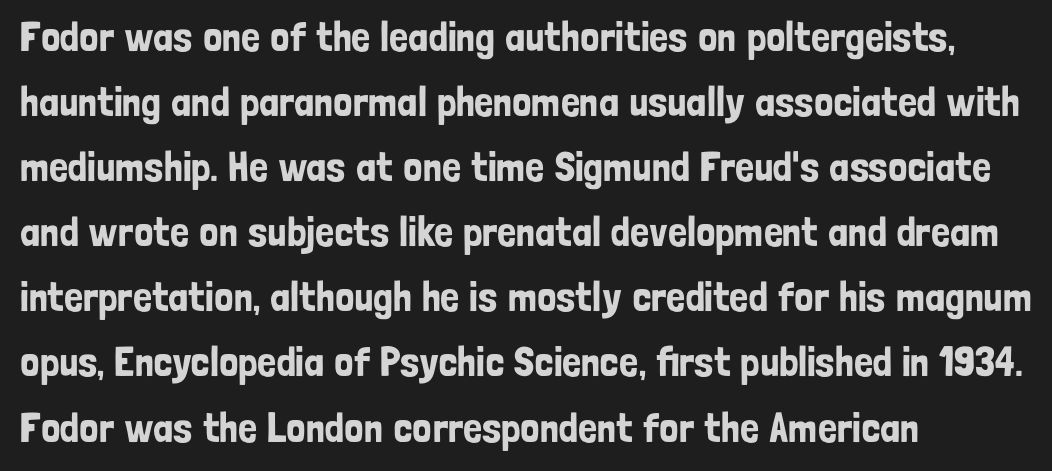
{"serif": "no", "italic": "no", "width": "condensed", "stroke_contrast": "low", "x_height": "medium", "monospaced": "no", "underline": "no", "align": "left", "line_spacing": "normal", "line_spacing_ratio": 1.55, "letter_spacing": "normal", "letter_spacing_em": 0.0, "glyph_px": 42}
